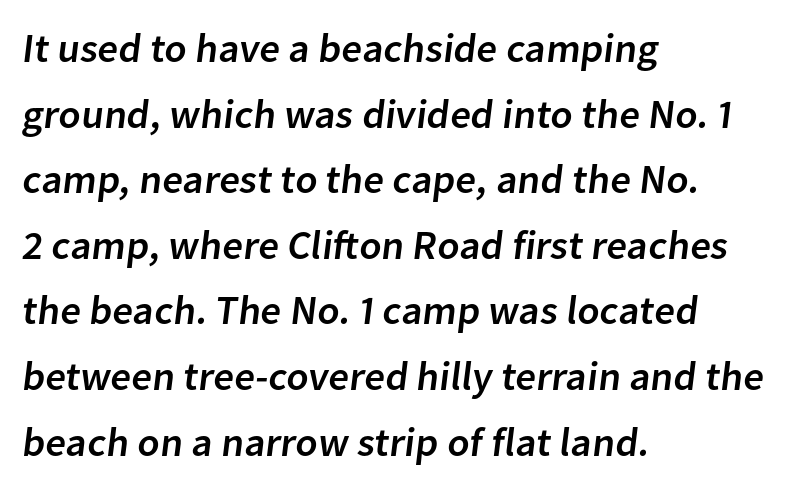
A bare baseline throughout the passage. Which margin do the lines hug? The left one — the right edge is uneven. The passage shown is typed in a proportional face where columns would drift. I'd call this a sans setting — the letters go barefoot. Reading down the column, the eye jumps a familiar distance to each next line. Look at the tracking — it's just the regular setting, nothing added.
